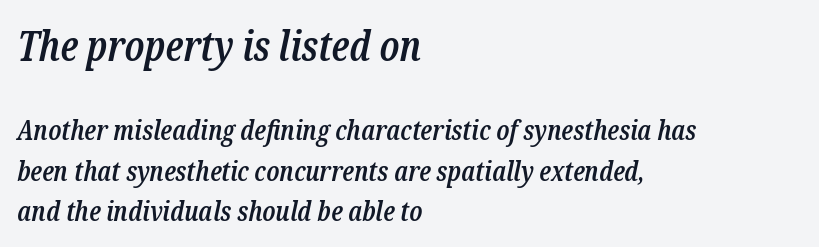
Beneath every word, the page is bare. In terms of letterspacing, this is plain default setting. Normally led — the rows are evenly, conventionally spaced. Every character sits at an angle, as italics do. Where is the straight margin? On the left. Check where the strokes stop: tiny serifs finish them off.
